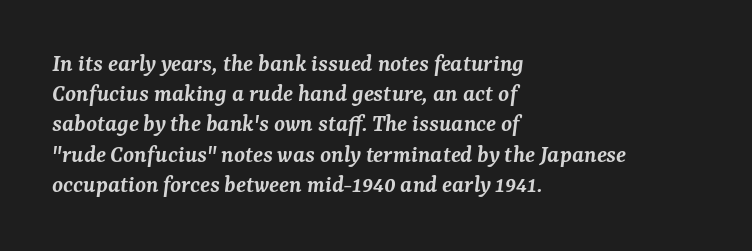
Q: Is the text bold? A: Semi-bold.
Q: Is the text italic (slanted)? A: Yes, it leans right by about 7 degrees.
Q: Is the text underlined? A: No.
Q: How is the paragraph aligned? A: Left-aligned.
Q: Is the spacing between letters normal or unusually wide? A: Normal.
